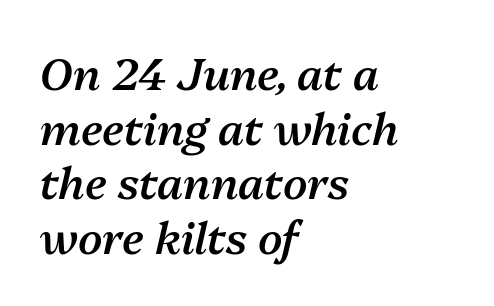
The image shows 44 px semibold type, italic (leaning right); set left-aligned, line spacing 1.24x, normal letter spacing, not underlined; medium stroke contrast and a medium x-height.
